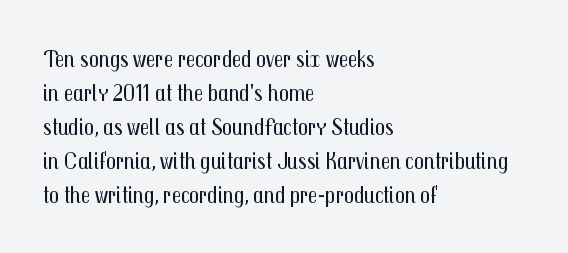
Q: Is the text bold? A: No.
Q: Is the text italic (slanted)? A: No, it is upright.
Q: Is the text underlined? A: No.
Q: How is the paragraph aligned? A: Left-aligned.
Q: Is the spacing between letters normal or unusually wide? A: Normal.
Q: Is the spacing between lines tight, normal or loose? A: Normal.
